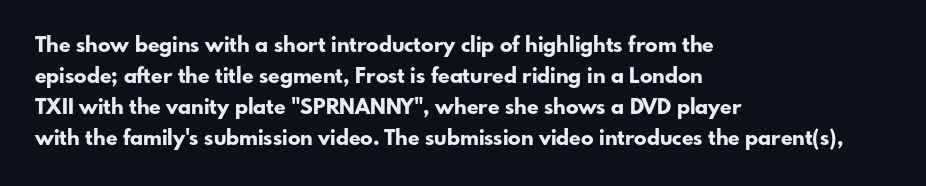
Q: Is the text bold? A: Yes.
Q: Is the text italic (slanted)? A: No, it is upright.
Q: Is the text underlined? A: No.
Q: How is the paragraph aligned? A: Left-aligned.
Q: Is the spacing between letters normal or unusually wide? A: Normal.
Q: Is the spacing between lines tight, normal or loose? A: Normal.
